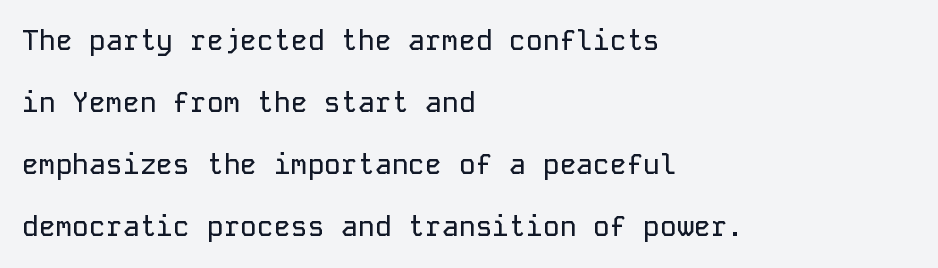
{"serif": "no", "italic": "no", "width": "normal", "stroke_contrast": "low", "x_height": "medium", "monospaced": "yes", "underline": "no", "align": "left", "line_spacing": "loose", "line_spacing_ratio": 2.22, "letter_spacing": "normal", "letter_spacing_em": 0.0, "glyph_px": 28}
